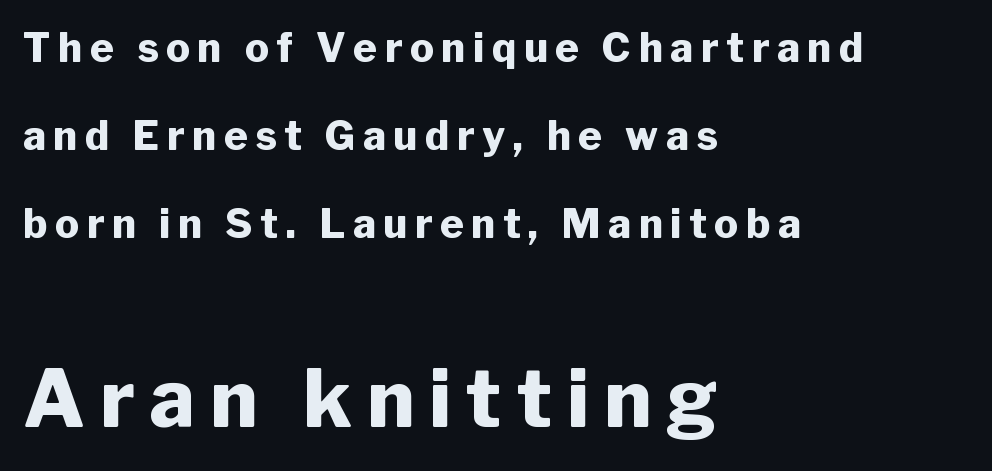
The image shows 79 px heavy sans-serif type, upright; set left-aligned, loose line spacing (2.2x), not underlined; the second (bottom) block is 1.98x larger; low stroke contrast and a medium x-height.
